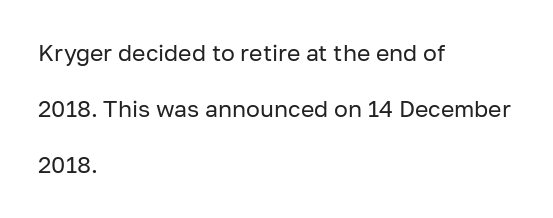
All the whitespace from short lines collects on the right. The font is comparable to plain body text, perhaps lighter. No extra tracking has been applied to these lines. The passage shown stacks its lines with a broad gap. The font's upright variant was chosen for this text. Anything drawn beneath the words? Only blank space.
